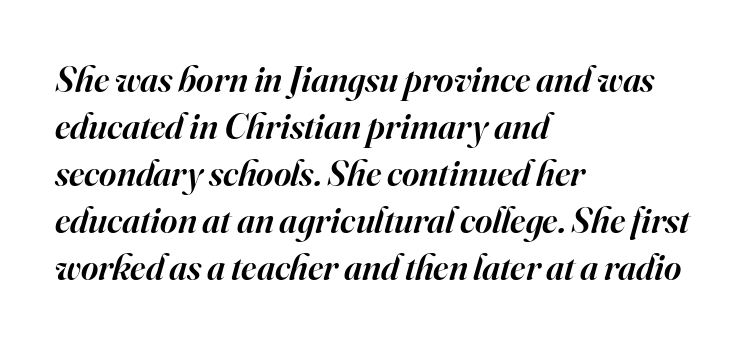
Horizontally, the lines are justified to the leading edge only. Does the leading feel generous? No, just average. The face used here is seriffed, in the tradition of book romans. The rendering uses natural spacing where letterforms have individual widths.
